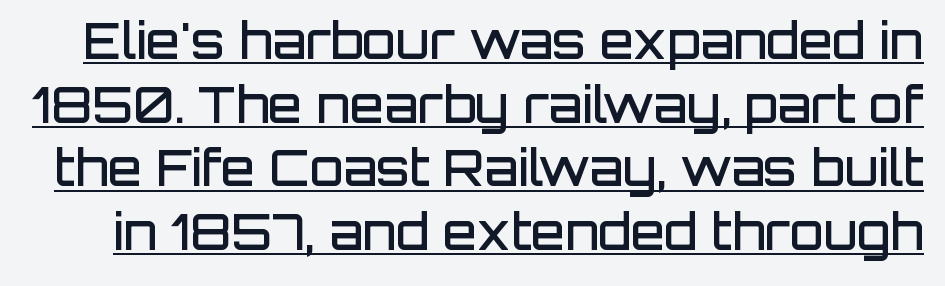
The image shows 49 px semibold sans-serif type, upright; set normal line spacing (1.3x), normal letter spacing, underlined; low stroke contrast and a large x-height.
